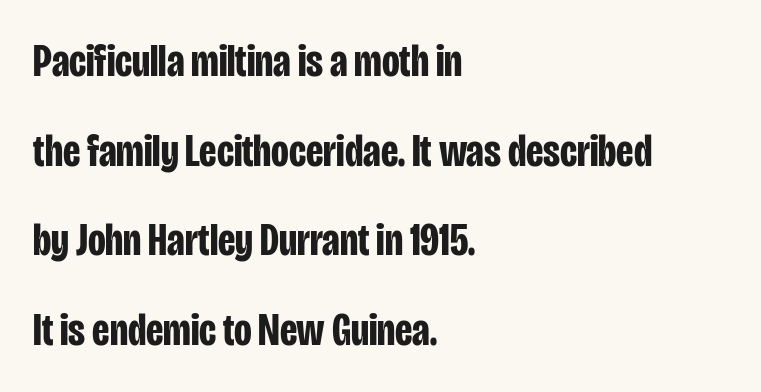
The image shows 46 px bold, condensed sans-serif type, upright; set left-aligned, loose line spacing (1.95x), normal letter spacing, not underlined; low stroke contrast and a large x-height.
